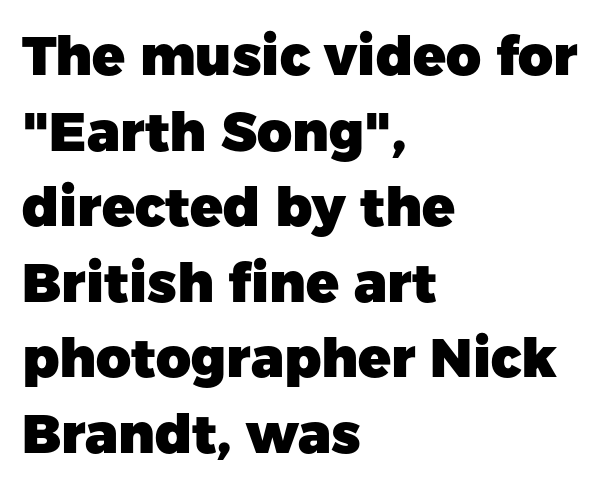
Q: Is the text bold? A: Yes.
Q: Is the text italic (slanted)? A: No, it is upright.
Q: Is the typeface a serif or a sans-serif typeface? A: Sans-serif.
Q: Is the text underlined? A: No.
Q: How is the paragraph aligned? A: Left-aligned.
Q: Is the spacing between letters normal or unusually wide? A: Normal.
Q: Is the spacing between lines tight, normal or loose? A: Normal.
Q: Width (condensed, normal, or wide)? A: Normal.
Q: Stroke contrast? A: Low.
Q: x-height? A: Medium.
Q: Monospaced? A: No.
